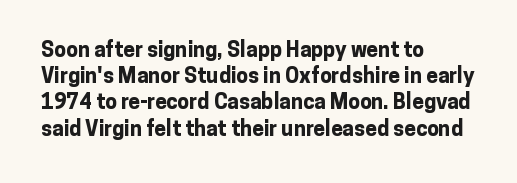
{"italic": "no", "bold": "yes", "underline": "no", "align": "left", "line_spacing": "normal", "line_spacing_ratio": 1.25, "letter_spacing": "normal", "letter_spacing_em": 0.0, "glyph_px": 21}
